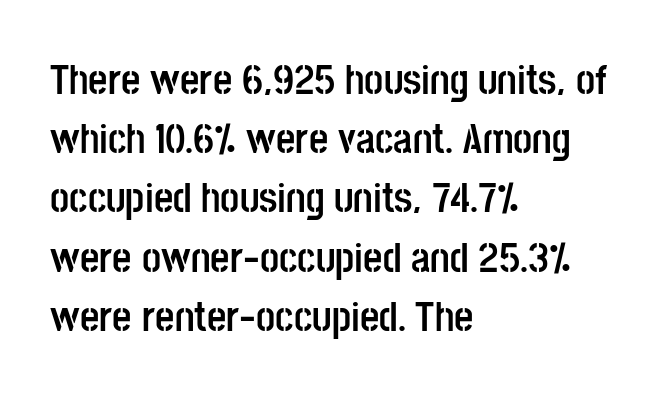
{"serif": "no", "italic": "no", "bold": "yes", "weight": "semibold", "width": "condensed", "stroke_contrast": "low", "x_height": "large", "monospaced": "no", "underline": "no", "align": "left", "line_spacing": "normal", "line_spacing_ratio": 1.41, "letter_spacing": "normal", "letter_spacing_em": 0.0, "glyph_px": 42}
